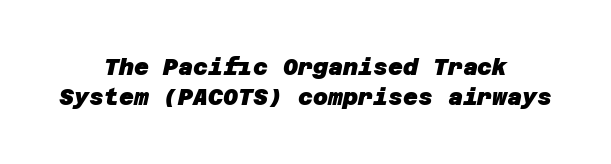
Q: Is the text bold? A: Yes.
Q: Is the text underlined? A: No.
Q: How is the paragraph aligned? A: Centered.
Q: Is the spacing between letters normal or unusually wide? A: Normal.
Q: Is the spacing between lines tight, normal or loose? A: Normal.
